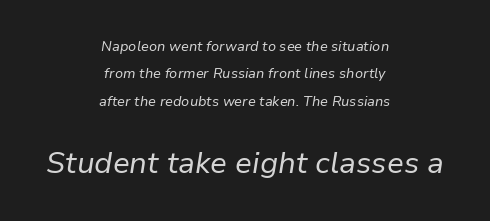
Q: Is the text bold? A: No.
Q: Is the text italic (slanted)? A: Yes, it leans right by about 9 degrees.
Q: Is the text underlined? A: No.
Q: How is the paragraph aligned? A: Centered.
Q: Is the spacing between letters normal or unusually wide? A: Normal.
Q: Is the spacing between lines tight, normal or loose? A: Loose.
Q: Which block of text is set in a larger size, the first (top) or the second (bottom)? A: The second (bottom) one.
Q: Width (condensed, normal, or wide)? A: Normal.
Q: Stroke contrast? A: Low.
Q: x-height? A: Medium.
Q: Monospaced? A: No.
